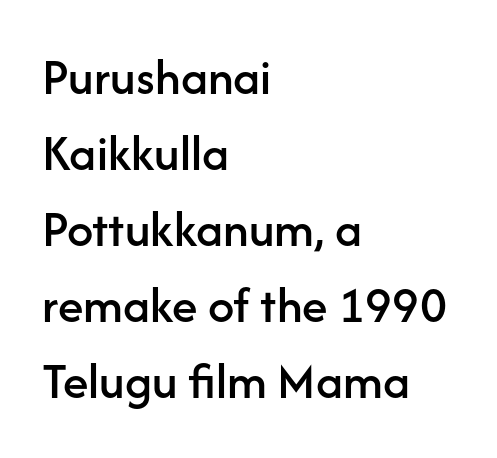
{"serif": "no", "italic": "no", "width": "normal", "stroke_contrast": "low", "x_height": "medium", "monospaced": "no", "underline": "no", "align": "left", "line_spacing": "normal", "line_spacing_ratio": 1.46, "letter_spacing": "normal", "letter_spacing_em": 0.0, "glyph_px": 52}
